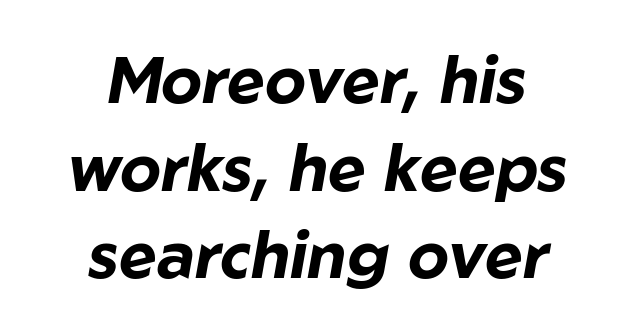
The image shows 65 px bold type, italic (leaning right); set centered, normal line spacing (1.35x), normal letter spacing, not underlined; low stroke contrast and a medium x-height.
